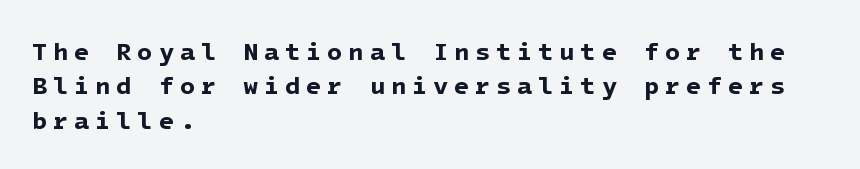
{"bold": "yes", "underline": "no", "align": "left", "line_spacing": "normal", "line_spacing_ratio": 1.38, "letter_spacing": "wide", "letter_spacing_em": 0.23, "glyph_px": 25}
